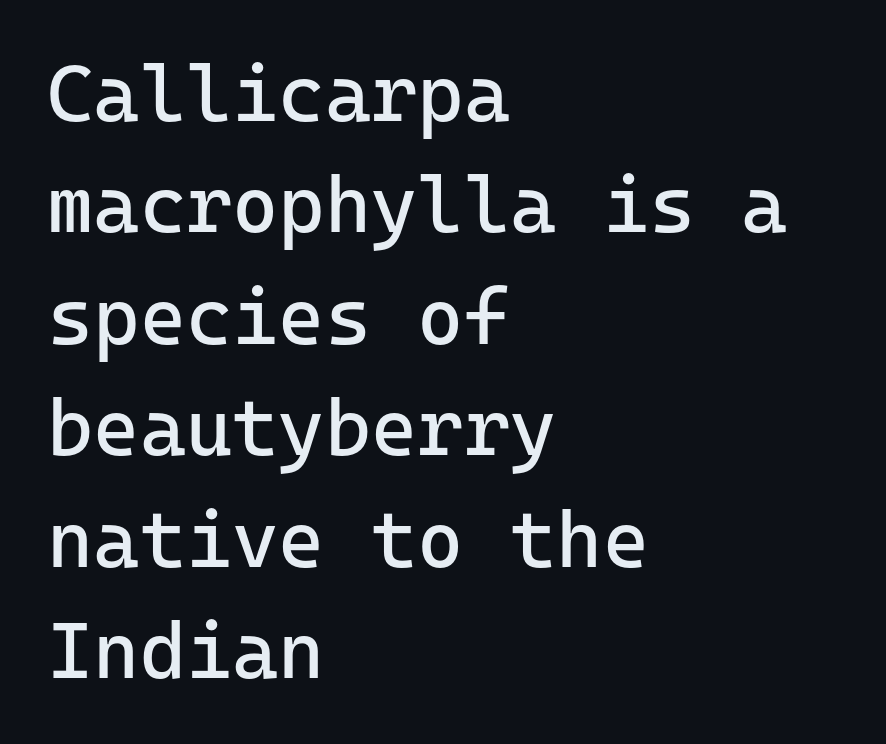
{"serif": "no", "italic": "no", "bold": "no", "weight": "regular", "width": "normal", "stroke_contrast": "low", "x_height": "medium", "monospaced": "yes", "underline": "no", "align": "left", "line_spacing": "normal", "line_spacing_ratio": 1.41, "letter_spacing": "normal", "letter_spacing_em": 0.0, "glyph_px": 79}
